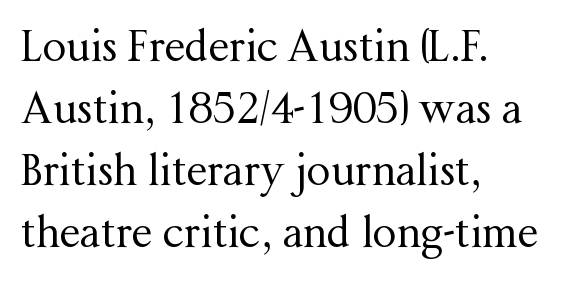
This sample is left-justified, so line endings fall wherever the words run out. The rendering uses natural spacing where letterforms have individual widths. Stroke terminals: seriffed. Reading down the column, the eye jumps a familiar distance to each next line. This is not heavy type; no bold has been used. Compared with typical body copy, the letter spacing here is the same.
